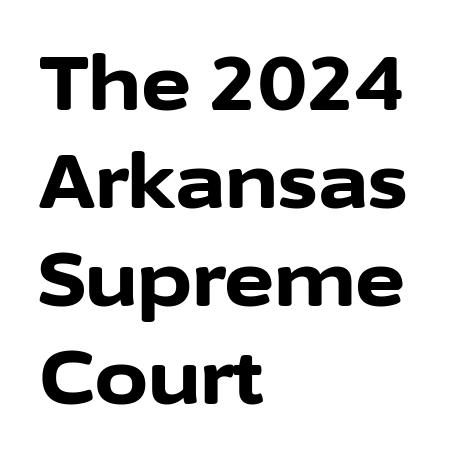
{"serif": "no", "italic": "no", "bold": "yes", "weight": "bold", "width": "normal", "stroke_contrast": "low", "x_height": "medium", "monospaced": "no", "underline": "no", "align": "left", "line_spacing": "normal", "line_spacing_ratio": 1.29, "letter_spacing": "normal", "letter_spacing_em": 0.0, "glyph_px": 76}
